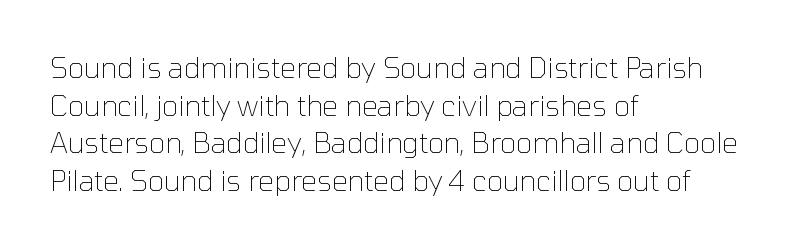
The image shows 28 px thin sans-serif type, upright; set left-aligned, normal line spacing (1.34x), normal letter spacing, not underlined; low stroke contrast and a medium x-height.
